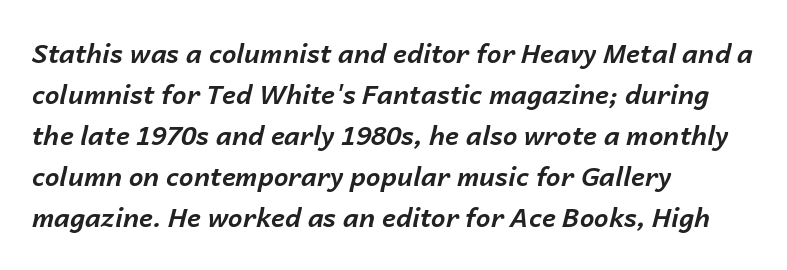
{"italic": "yes", "lean": "right", "slant_degrees": 14, "bold": "yes", "underline": "no", "align": "left", "line_spacing": "normal", "line_spacing_ratio": 1.58, "letter_spacing": "normal", "letter_spacing_em": 0.0, "glyph_px": 26}
